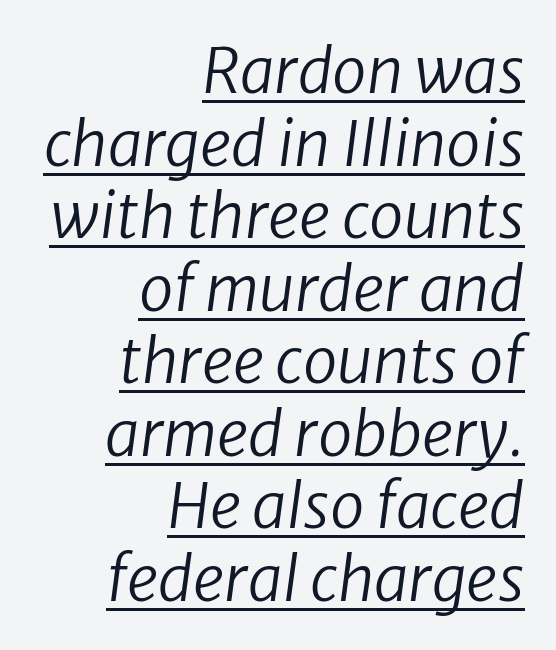
Q: Is the text bold? A: No.
Q: Is the text italic (slanted)? A: Yes, it leans right by about 8 degrees.
Q: Is the text underlined? A: Yes.
Q: How is the paragraph aligned? A: Right-aligned.
Q: Is the spacing between letters normal or unusually wide? A: Normal.
Q: Width (condensed, normal, or wide)? A: Normal.
Q: Stroke contrast? A: Low.
Q: x-height? A: Medium.
Q: Monospaced? A: No.
